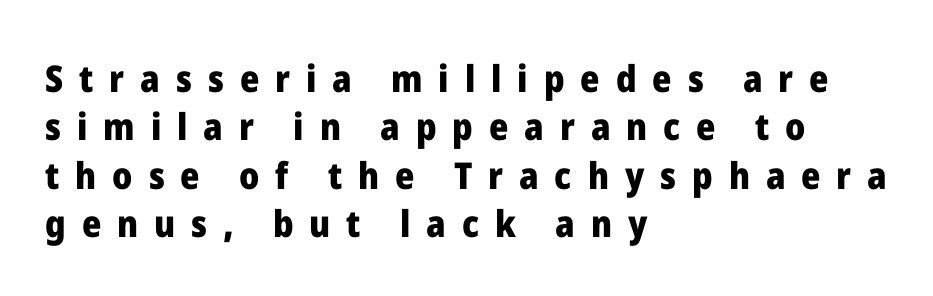
The image shows 37 px heavy sans-serif type, upright; set left-aligned, normal line spacing (1.31x), unusually wide letter spacing (+0.43 em), not underlined; low stroke contrast and a medium x-height.
